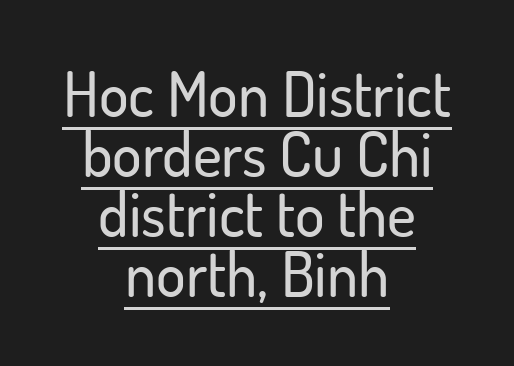
The image shows 62 px sans-serif type, upright; set centered, tight line spacing (0.97x), normal letter spacing, underlined; low stroke contrast and a small x-height.
